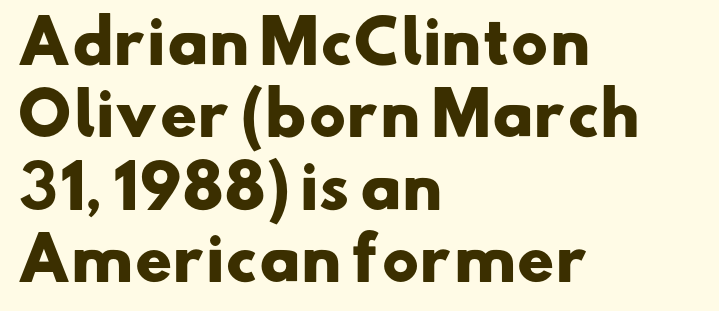
The image shows 58 px heavy, wide sans-serif type; set left-aligned, normal line spacing (1.25x), normal letter spacing, not underlined; low stroke contrast and a small x-height.
